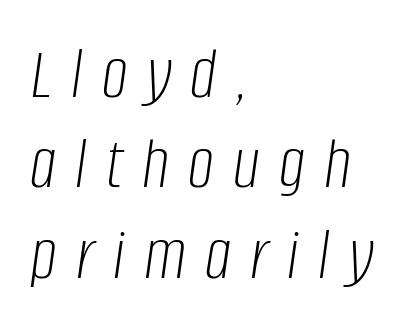
Unbolded letterforms with no extra heft. Alignment: flush left. A bare baseline throughout the passage. You can tell it's italic because the verticals aren't actually vertical. This rendering widens character spacing well past its baseline value. The passage shown is typed in a proportional face where columns would drift.
